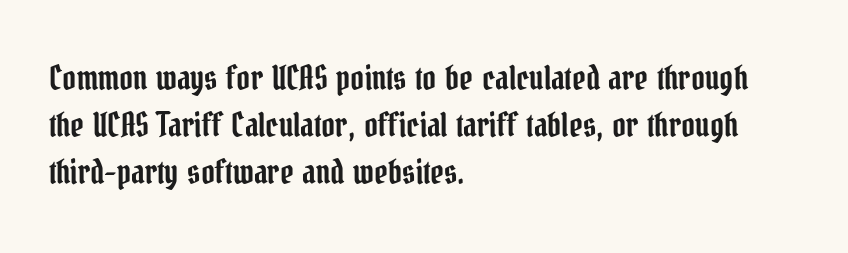
{"serif": "yes", "italic": "no", "width": "condensed", "stroke_contrast": "low", "x_height": "medium", "monospaced": "no", "underline": "no", "align": "left", "line_spacing": "normal", "line_spacing_ratio": 1.42, "letter_spacing": "normal", "letter_spacing_em": 0.0, "glyph_px": 33}
